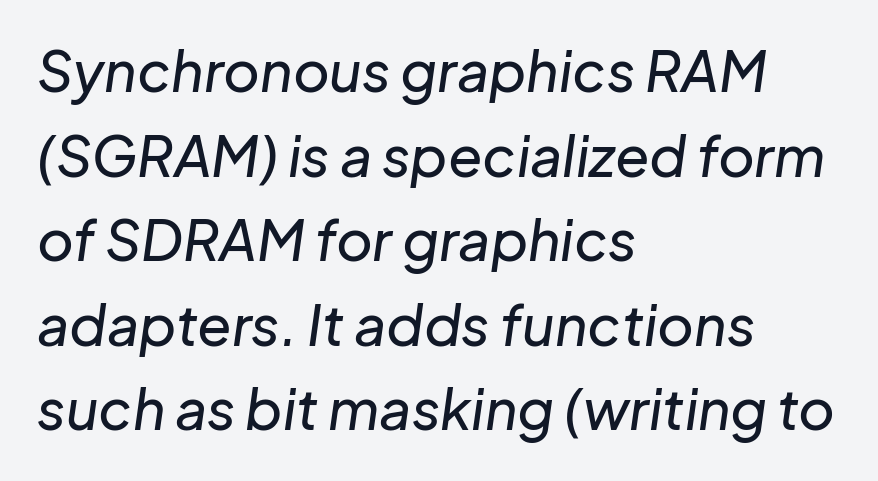
There's an unmistakable incline to the writing here. Nobody drew a line under any word here. The lines in this sample share a left origin and differ only in where they stop. Evenly set lines give the paragraph a standard silhouette.
